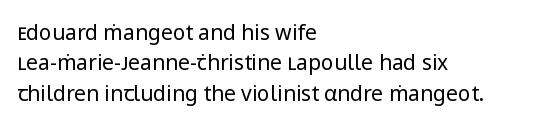
Letter spacing: default. Ink coverage per letter is moderate at most. The rag falls on the right side of this text block. Descenders are the only things crossing below the line. This block has exactly the height ordinary leading produces. This is the regular roman posture of the typeface.
